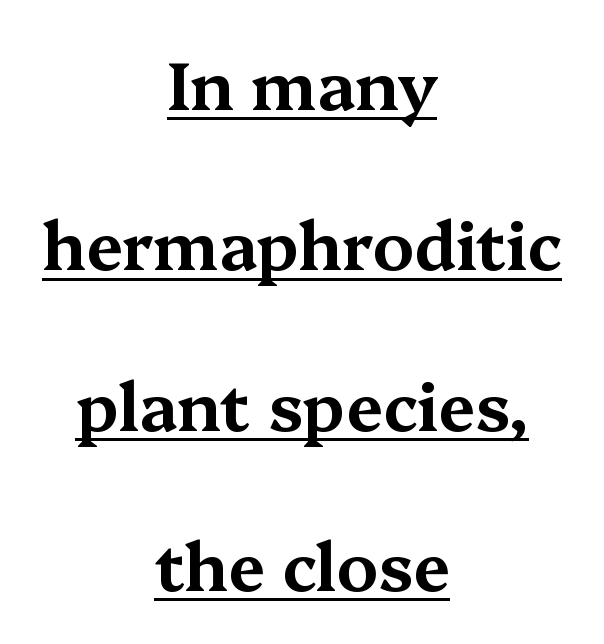
These lines are rendered in a variable-pitch font. The lines in this sample share a center point and differ in where they start and stop. This rendering employs a face with finishing strokes, i.e., a serif. A great deal of white space separates one row of letters from the next. This rendering features underlined lettering.
